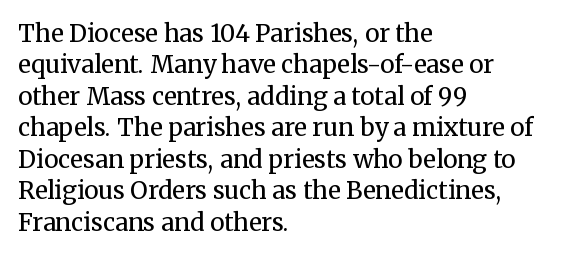
What stands out about the letter spacing? Nothing — it is the standard amount. Unmarked baselines from the first word to the last. The rendering anchors every line to the left-hand side. Regarding leading, the lines here are spaced in the standard way. Compared with a typical body face, this is equally light or lighter still. In terms of posture, this sample is upright.
